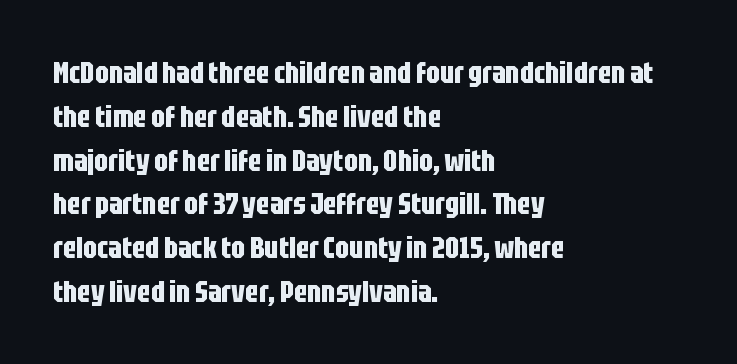
Q: Is the text bold? A: Yes.
Q: Is the text italic (slanted)? A: No, it is upright.
Q: Is the typeface a serif or a sans-serif typeface? A: Sans-serif.
Q: Is the text underlined? A: No.
Q: How is the paragraph aligned? A: Left-aligned.
Q: Is the spacing between letters normal or unusually wide? A: Normal.
Q: Is the spacing between lines tight, normal or loose? A: Normal.
Q: Width (condensed, normal, or wide)? A: Condensed.
Q: Stroke contrast? A: Low.
Q: x-height? A: Large.
Q: Monospaced? A: No.
